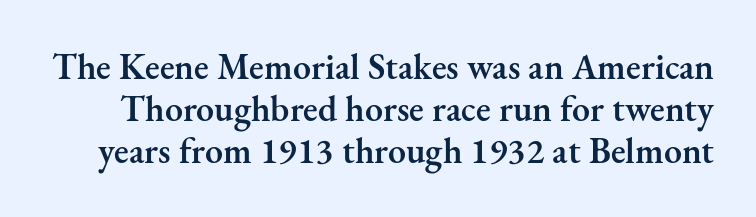
Q: Is the text bold? A: Semi-bold.
Q: Is the text italic (slanted)? A: No, it is upright.
Q: Is the typeface a serif or a sans-serif typeface? A: Serif.
Q: Is the text underlined? A: No.
Q: Is the spacing between letters normal or unusually wide? A: Normal.
Q: Width (condensed, normal, or wide)? A: Normal.
Q: Stroke contrast? A: Medium.
Q: x-height? A: Small.
Q: Monospaced? A: No.
